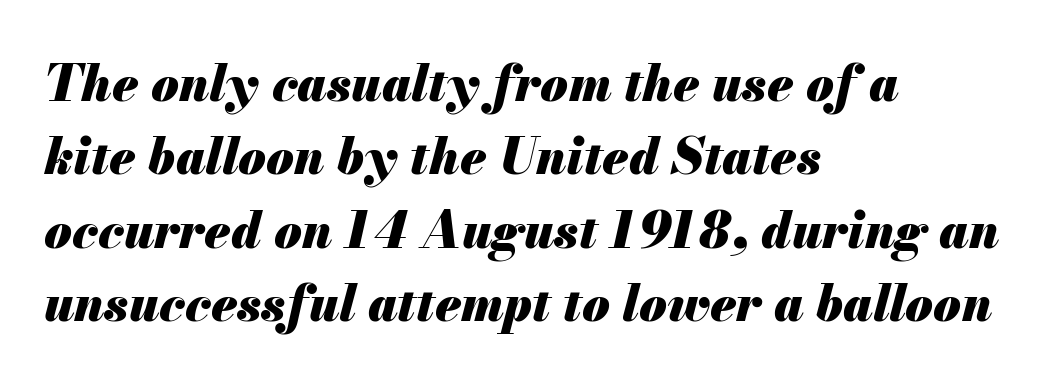
Q: Is the text bold? A: Yes.
Q: Is the text italic (slanted)? A: Yes, it leans right by about 13 degrees.
Q: Is the text underlined? A: No.
Q: How is the paragraph aligned? A: Left-aligned.
Q: Is the spacing between letters normal or unusually wide? A: Normal.
Q: Is the spacing between lines tight, normal or loose? A: Normal.
Q: Width (condensed, normal, or wide)? A: Normal.
Q: Stroke contrast? A: Medium.
Q: x-height? A: Small.
Q: Monospaced? A: No.
